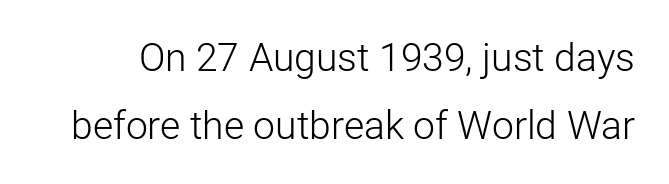
The image shows 39 px light sans-serif type, upright; set line spacing 1.75x, normal letter spacing, not underlined; low stroke contrast and a medium x-height.
